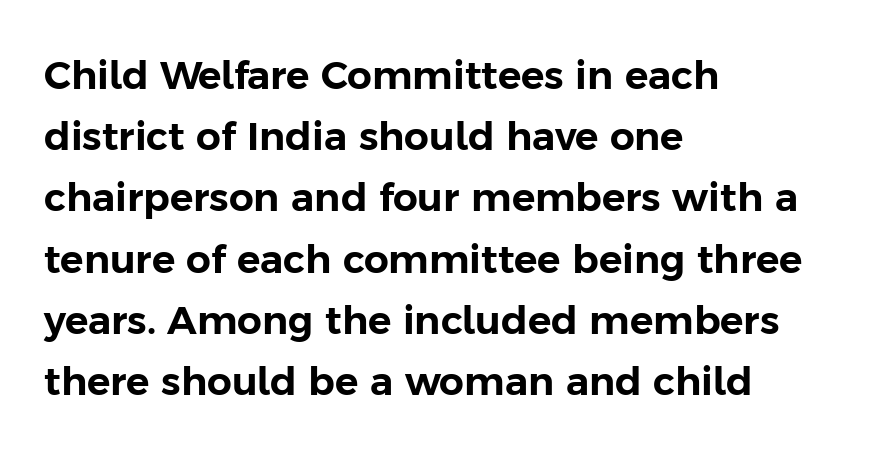
The tracking reads as untouched default to a designer's eye. Just letters on the line, the space beneath them empty. Each letter keeps its own natural width here, so spacing adapts to shape. The vertical gap from one line to the next is medium. Nothing sits at the stroke ends, so this counts as sans-serif.
